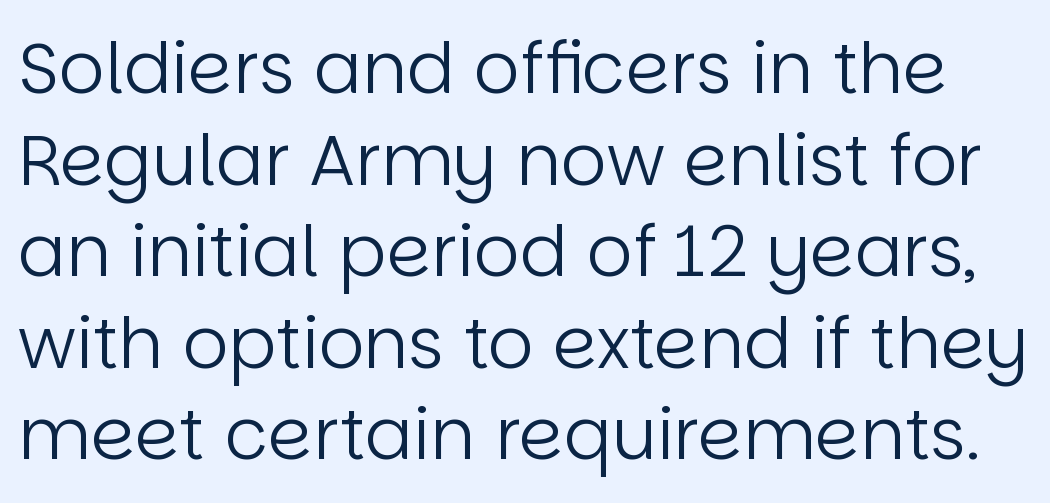
Just letters on the line, the space beneath them empty. The letters stand straight up with perfectly vertical stems. The text was rendered using a sans face with plain stroke endings. Weight: in the light-to-regular range. Spacing verdict: proportional, widths tailored to each character. Is there much room between lines? A standard amount, neither cramped nor airy.
